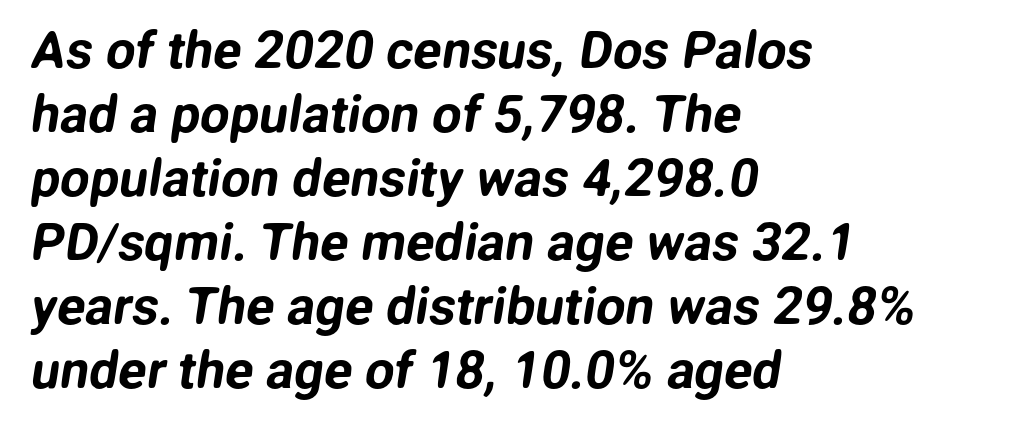
Q: Is the typeface a serif or a sans-serif typeface? A: Sans-serif.
Q: Is the text underlined? A: No.
Q: How is the paragraph aligned? A: Left-aligned.
Q: Is the spacing between letters normal or unusually wide? A: Normal.
Q: Width (condensed, normal, or wide)? A: Normal.
Q: Stroke contrast? A: Low.
Q: x-height? A: Medium.
Q: Monospaced? A: No.
